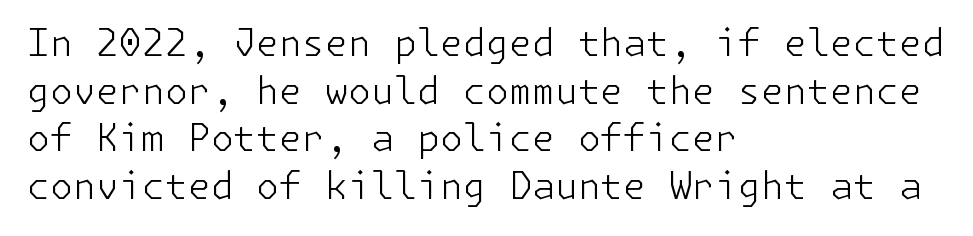
{"serif": "no", "italic": "no", "bold": "no", "weight": "light", "width": "normal", "stroke_contrast": "low", "x_height": "medium", "underline": "no", "align": "left", "line_spacing": "normal", "line_spacing_ratio": 1.29, "letter_spacing": "normal", "letter_spacing_em": 0.0, "glyph_px": 37}
